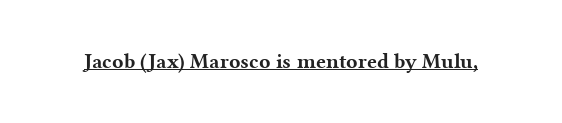
{"italic": "no", "bold": "yes", "underline": "yes", "letter_spacing": "normal", "letter_spacing_em": 0.0, "glyph_px": 21}
